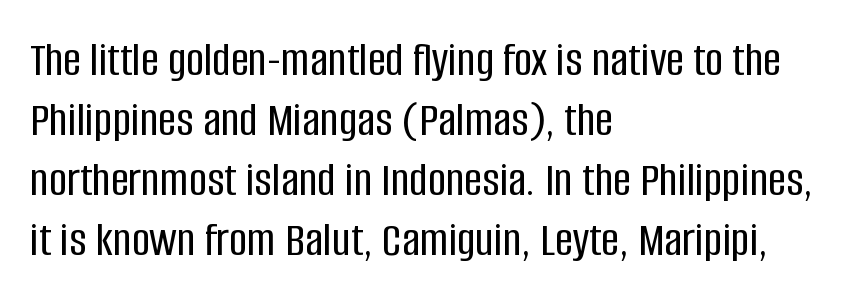
Q: Is the text italic (slanted)? A: No, it is upright.
Q: Is the typeface a serif or a sans-serif typeface? A: Sans-serif.
Q: Is the text underlined? A: No.
Q: How is the paragraph aligned? A: Left-aligned.
Q: Is the spacing between letters normal or unusually wide? A: Normal.
Q: Width (condensed, normal, or wide)? A: Condensed.
Q: Stroke contrast? A: Low.
Q: x-height? A: Large.
Q: Monospaced? A: No.
